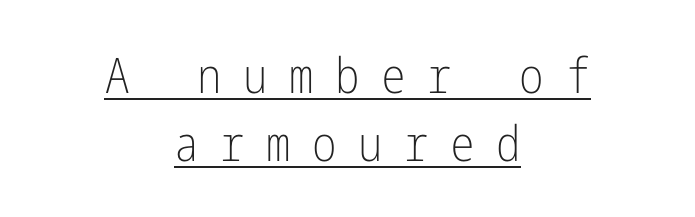
The image shows 49 px light, condensed sans-serif type, upright; set centered, normal line spacing (1.39x), unusually wide letter spacing (+0.44 em), underlined; low stroke contrast and a medium x-height.
